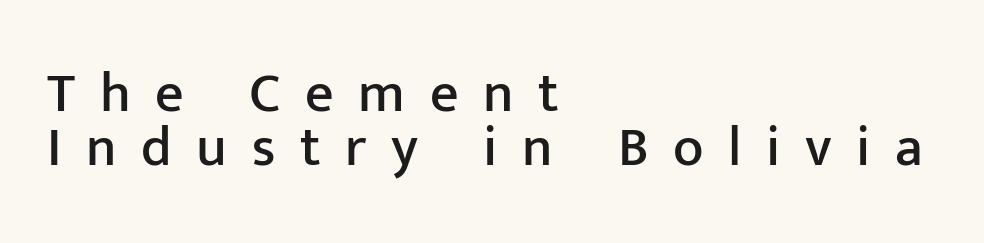
Q: Is the text italic (slanted)? A: No, it is upright.
Q: Is the typeface a serif or a sans-serif typeface? A: Sans-serif.
Q: Is the text underlined? A: No.
Q: How is the paragraph aligned? A: Left-aligned.
Q: Is the spacing between letters normal or unusually wide? A: Unusually wide.
Q: Is the spacing between lines tight, normal or loose? A: Tight.
Q: Width (condensed, normal, or wide)? A: Normal.
Q: Stroke contrast? A: Low.
Q: x-height? A: Medium.
Q: Monospaced? A: No.
